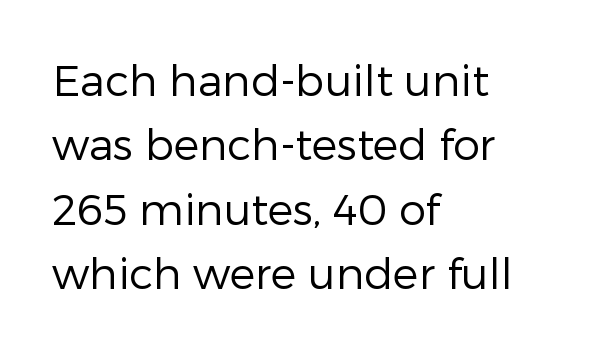
Q: Is the text bold? A: No.
Q: Is the text italic (slanted)? A: No, it is upright.
Q: Is the typeface a serif or a sans-serif typeface? A: Sans-serif.
Q: Is the text underlined? A: No.
Q: How is the paragraph aligned? A: Left-aligned.
Q: Is the spacing between letters normal or unusually wide? A: Normal.
Q: Is the spacing between lines tight, normal or loose? A: Normal.
Q: Width (condensed, normal, or wide)? A: Normal.
Q: Stroke contrast? A: Low.
Q: x-height? A: Medium.
Q: Monospaced? A: No.
